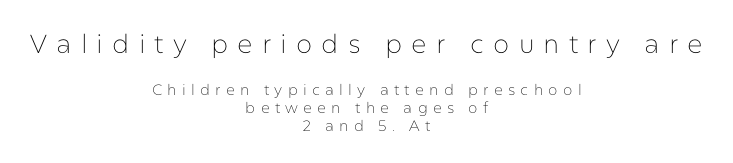
Q: Is the text bold? A: No.
Q: Is the text italic (slanted)? A: No, it is upright.
Q: Is the text underlined? A: No.
Q: How is the paragraph aligned? A: Centered.
Q: Is the spacing between letters normal or unusually wide? A: Unusually wide.
Q: Which block of text is set in a larger size, the first (top) or the second (bottom)? A: The first (top) one.
